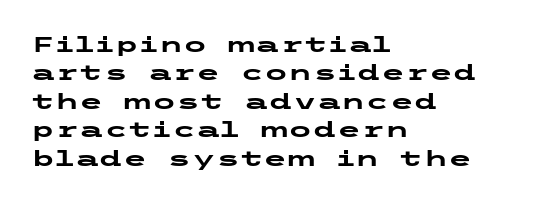
This is the regular roman posture of the typeface. The lines in this sample share a left origin and differ only in where they stop. Standard letterfit; no display-style spreading of the glyphs. Heavy-handed strokes throughout: this text is bold. The space directly below the letters is spotless.
